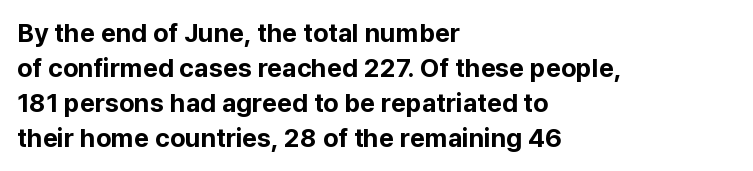
The image shows 26 px bold type, upright; set left-aligned, normal line spacing (1.34x), normal letter spacing, not underlined.
